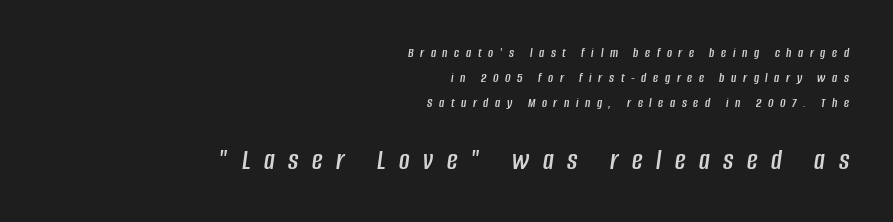
Type without underlining. Note: smaller setting up top, larger setting below. The specimen reads as italic at a glance. Substantial extra tracking has been applied to these lines.
